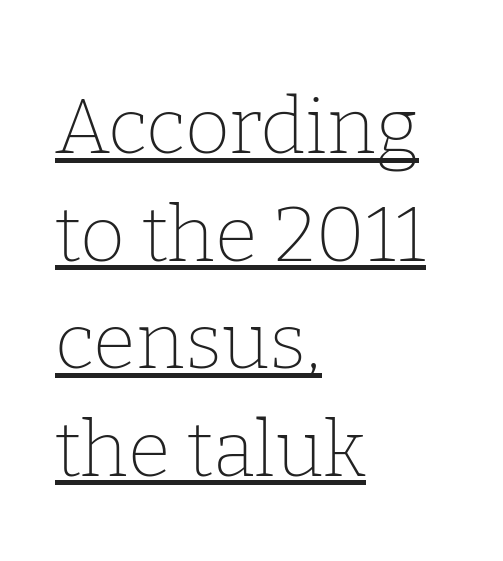
The image shows 78 px thin serif type, upright; set left-aligned, normal line spacing (1.38x), normal letter spacing, underlined; low stroke contrast and a medium x-height.
